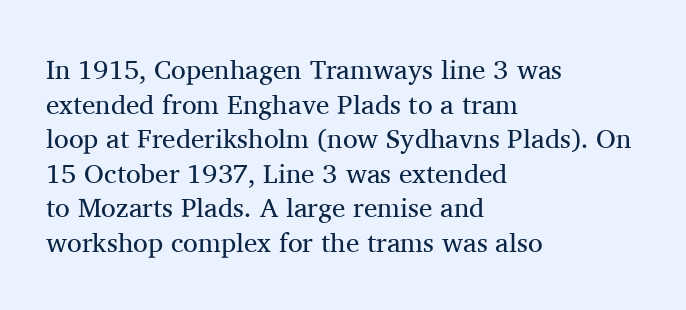
The image shows 27 px text type, upright; set left-aligned, normal line spacing (1.28x), normal letter spacing, not underlined.
